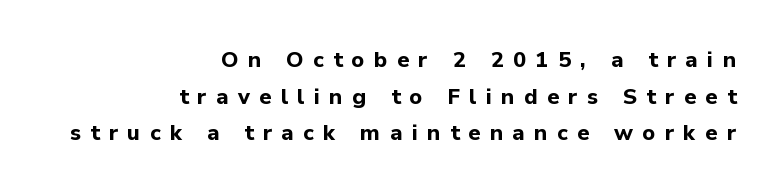
Italic? Not at all — the glyphs are vertical. Honestly, the row spacing looks completely unremarkable. The lines in this sample share a right terminus and differ only in where they begin. Each row of text sits above clean, open space.
